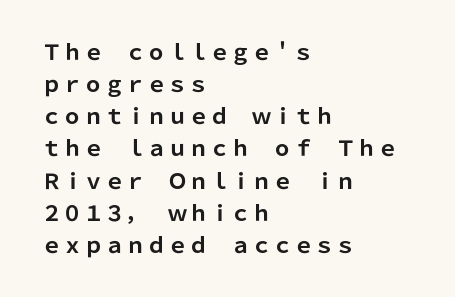
Tracking value appears to be zero — textbook default spacing. Is the type bold? Yes — the strokes are clearly thick and heavy. The block of text has a typical density, with ordinary space between rows. The rag falls on the right side of this text block. Words float on clear page, feet unadorned.
